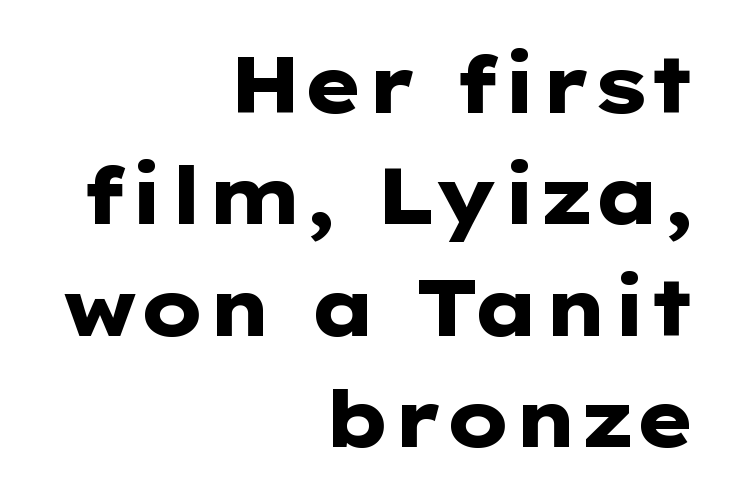
{"serif": "no", "italic": "no", "bold": "yes", "weight": "heavy", "width": "wide", "stroke_contrast": "low", "x_height": "medium", "monospaced": "no", "underline": "no", "align": "right", "line_spacing": "normal", "line_spacing_ratio": 1.41, "letter_spacing": "normal", "letter_spacing_em": 0.0, "glyph_px": 79}
